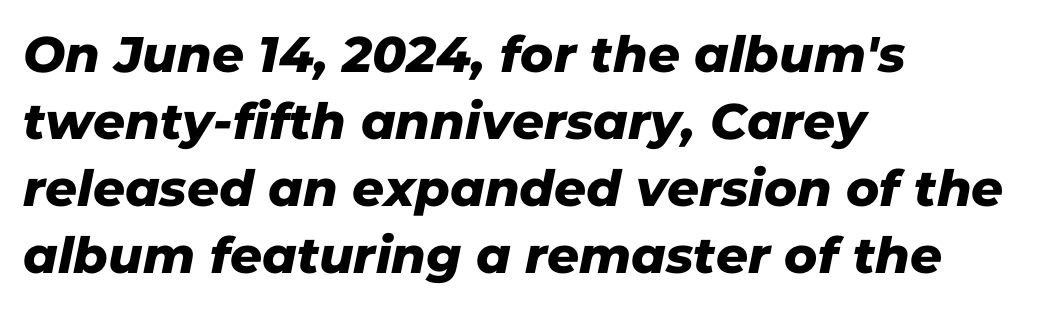
The image shows 50 px sans-serif type; set left-aligned, normal line spacing (1.34x), normal letter spacing, not underlined; low stroke contrast and a medium x-height.
